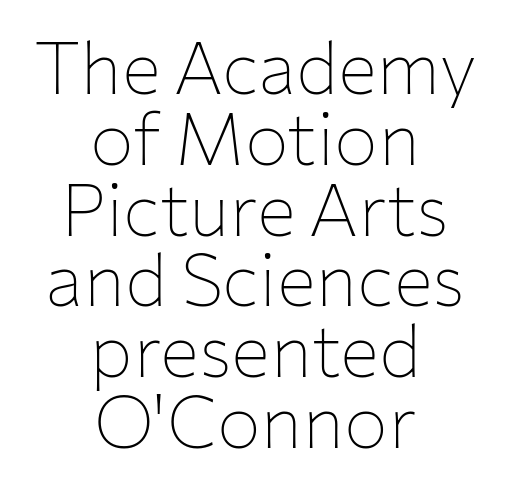
{"serif": "no", "italic": "no", "bold": "no", "weight": "thin", "width": "normal", "stroke_contrast": "low", "x_height": "medium", "monospaced": "no", "underline": "no", "align": "center", "line_spacing": "tight", "line_spacing_ratio": 0.97, "letter_spacing": "normal", "letter_spacing_em": 0.0, "glyph_px": 73}
